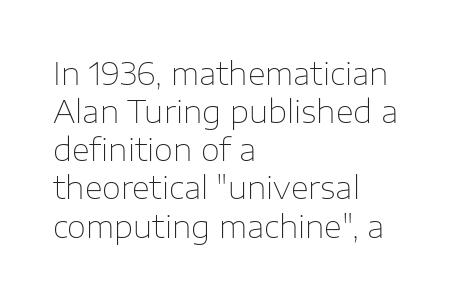
{"serif": "no", "italic": "no", "bold": "no", "weight": "thin", "width": "normal", "stroke_contrast": "low", "x_height": "medium", "monospaced": "no", "underline": "no", "align": "left", "line_spacing_ratio": 1.23, "letter_spacing": "normal", "letter_spacing_em": 0.0, "glyph_px": 31}
